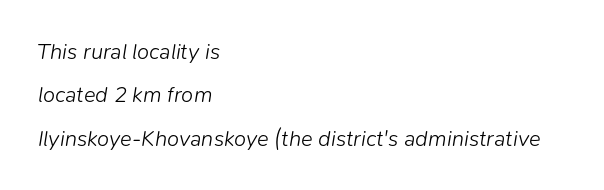
The letters sit at their default tracking, neither squeezed nor spread. This rendering uses left alignment, leaving the right contour irregular. Descenders are the only things crossing below the line. You can tell it's italic because the verticals aren't actually vertical. The vertical gap from one line to the next is large. This reads as an unemphasized weight, regular at the heaviest.
